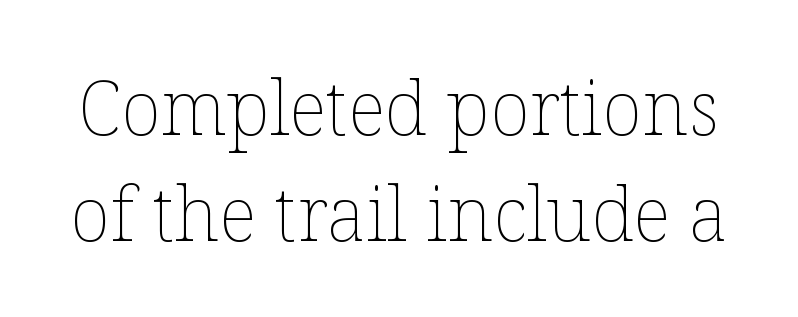
Q: Is the text bold? A: No.
Q: Is the text italic (slanted)? A: No, it is upright.
Q: Is the text underlined? A: No.
Q: Is the spacing between letters normal or unusually wide? A: Normal.
Q: Is the spacing between lines tight, normal or loose? A: Normal.
Q: Width (condensed, normal, or wide)? A: Normal.
Q: Stroke contrast? A: Low.
Q: x-height? A: Medium.
Q: Monospaced? A: No.
